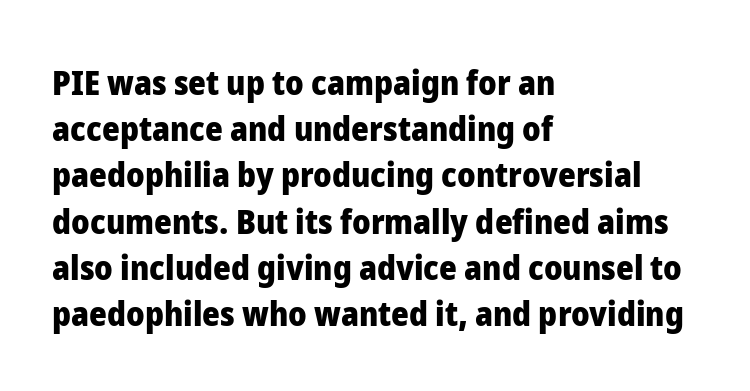
Each letter keeps its own natural width here, so spacing adapts to shape. Students, this is bold: see how much ink each stroke carries. The passage shown is typeset with a sans-serif family. The setting favours the left margin, as ordinary paragraphs usually do. Nope, not italic — everything's standing straight. The specimen omits any rule beneath the text block's lines.
